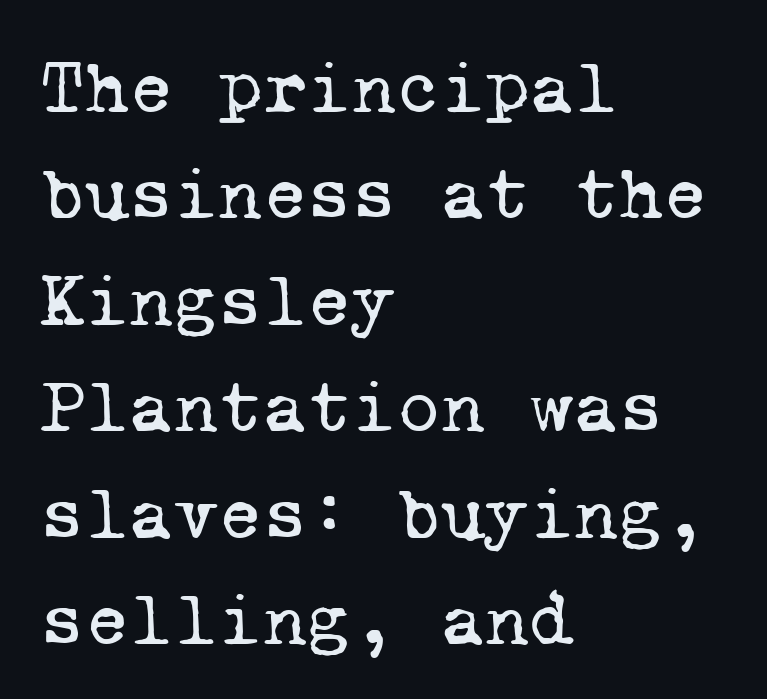
This rendering features lettering with no underline. These lines sit exactly where default settings would place them. Every row of glyphs begins at an identical x-position on the left. The font is comparable to plain body text, perhaps lighter. Glyph-to-glyph distance matches everyday printed text.
